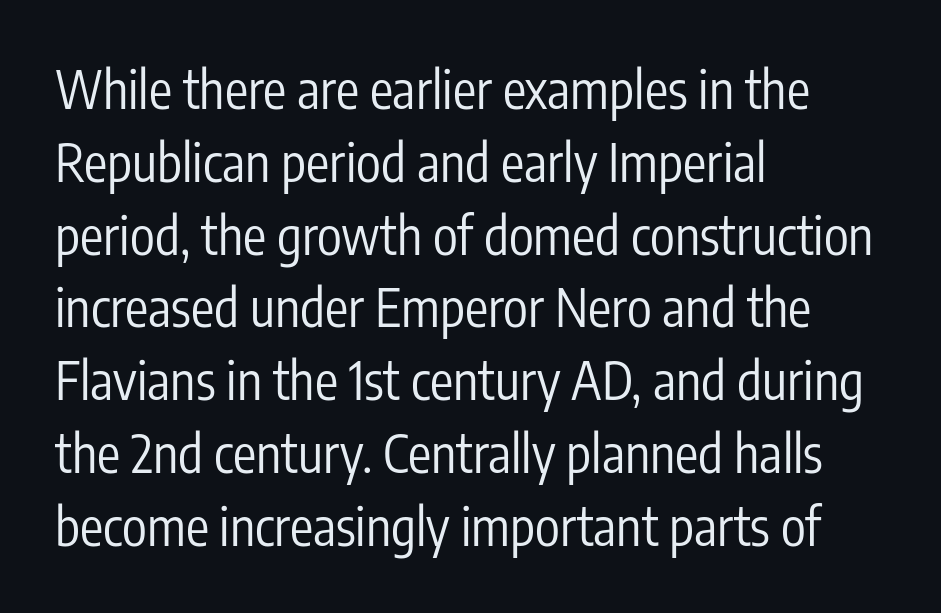
Varying glyph widths throughout — classic text-font behaviour. Characters remain perfectly vertical along every line. Bare-footed words on every line. One glance says typical: line gaps are just what's usual. Observe the absence of serifs on each vertical stroke in this sample.
